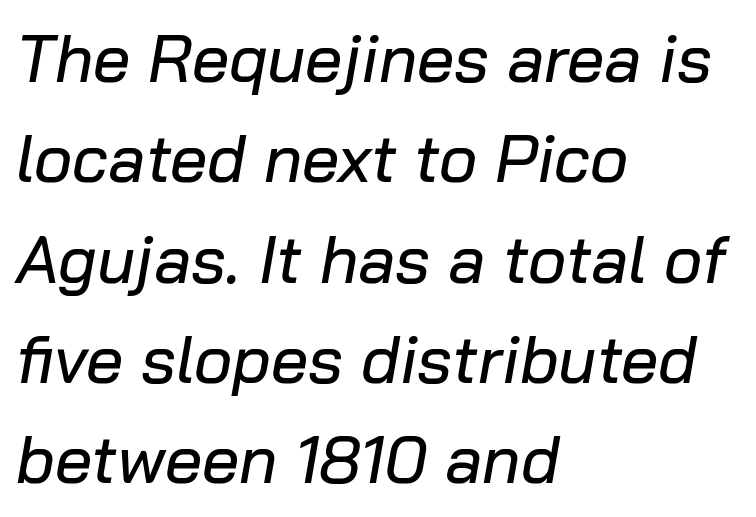
{"italic": "yes", "lean": "right", "slant_degrees": 10, "width": "normal", "stroke_contrast": "low", "x_height": "medium", "monospaced": "no", "underline": "no", "align": "left", "line_spacing": "normal", "line_spacing_ratio": 1.52, "letter_spacing": "normal", "letter_spacing_em": 0.0, "glyph_px": 66}
